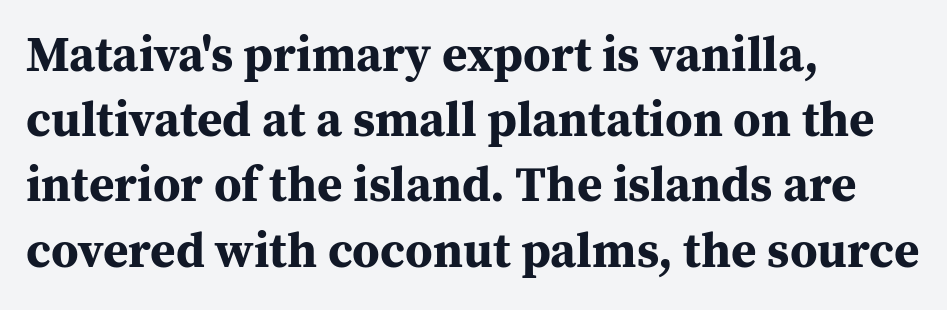
Is there any slant? The stems are plumb. The type family on display is of the serif kind. Interline gaps are of average width in this sample. Each glyph is drawn with heavy, bold strokes. Standard letterfit; no display-style spreading of the glyphs. Think of a printed novel: that variable character pitch is what you see here.
